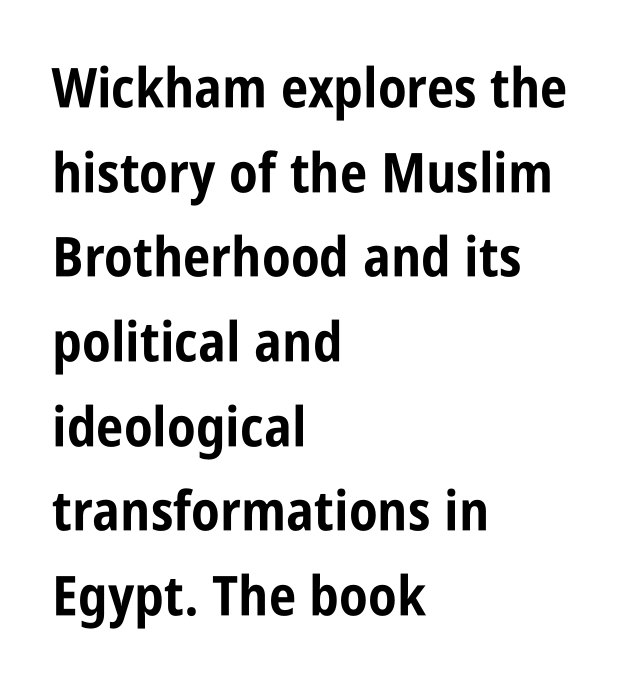
{"serif": "no", "italic": "no", "bold": "yes", "weight": "bold", "width": "condensed", "stroke_contrast": "low", "x_height": "large", "monospaced": "no", "underline": "no", "align": "left", "line_spacing": "normal", "line_spacing_ratio": 1.54, "letter_spacing": "normal", "letter_spacing_em": 0.0, "glyph_px": 55}
